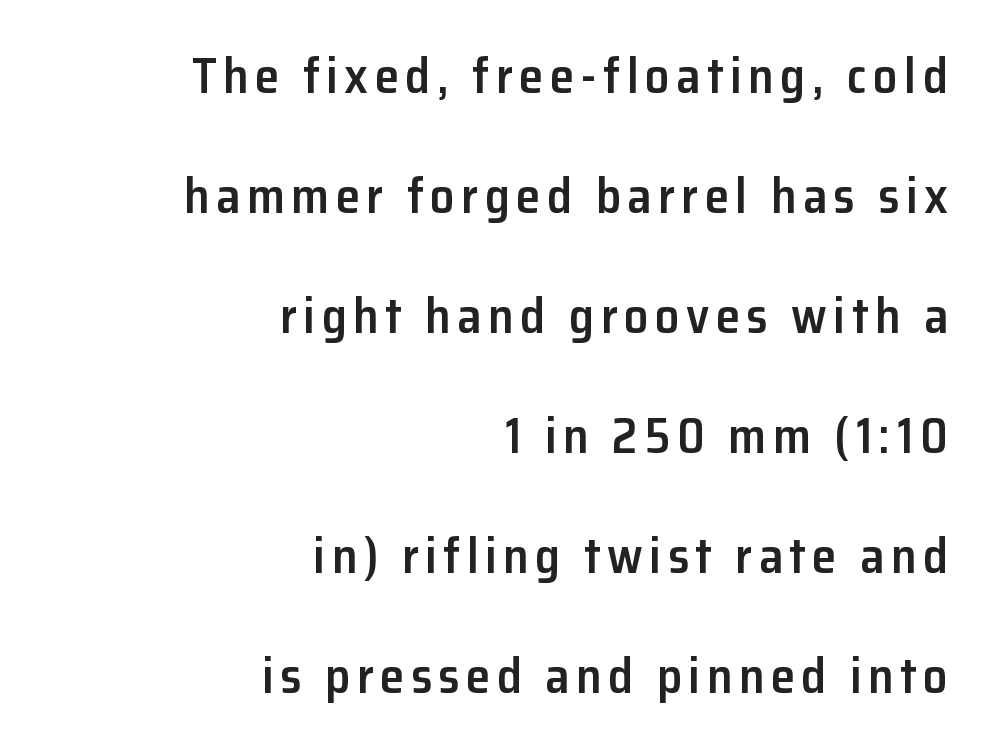
{"serif": "no", "italic": "no", "bold": "semi", "weight": "semibold", "width": "normal", "stroke_contrast": "low", "x_height": "medium", "monospaced": "no", "underline": "no", "align": "right", "line_spacing": "loose", "line_spacing_ratio": 2.45, "glyph_px": 49}
